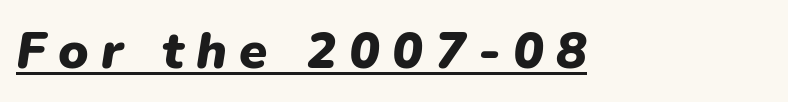
Q: Is the text bold? A: Yes.
Q: Is the text italic (slanted)? A: Yes, it leans right by about 9 degrees.
Q: Is the text underlined? A: Yes.
Q: Is the spacing between letters normal or unusually wide? A: Unusually wide.
Q: Width (condensed, normal, or wide)? A: Normal.
Q: Stroke contrast? A: Low.
Q: x-height? A: Medium.
Q: Monospaced? A: No.
